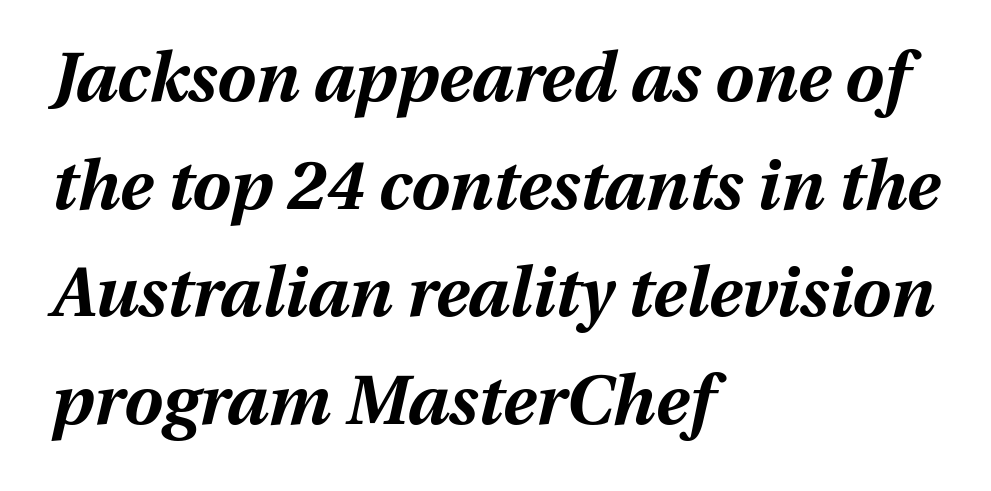
The image shows 69 px bold type, italic (leaning right); set left-aligned, normal line spacing (1.56x), normal letter spacing, not underlined; medium stroke contrast and a medium x-height.
